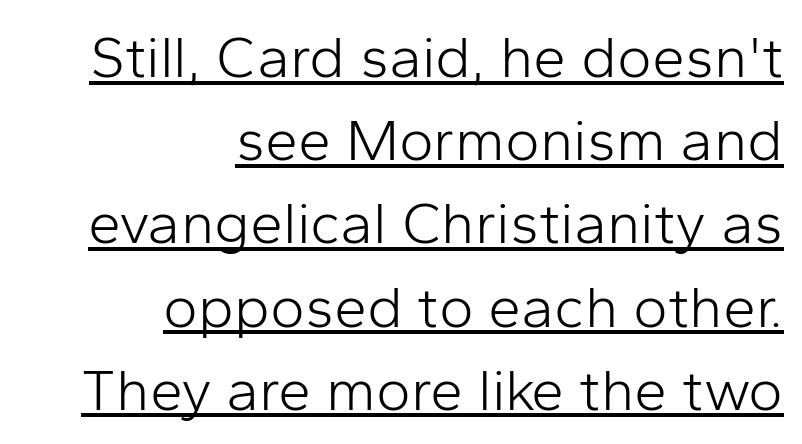
Q: Is the text bold? A: No.
Q: Is the text italic (slanted)? A: No, it is upright.
Q: Is the typeface a serif or a sans-serif typeface? A: Sans-serif.
Q: Is the text underlined? A: Yes.
Q: How is the paragraph aligned? A: Right-aligned.
Q: Is the spacing between letters normal or unusually wide? A: Normal.
Q: Is the spacing between lines tight, normal or loose? A: Normal.
Q: Width (condensed, normal, or wide)? A: Normal.
Q: Stroke contrast? A: Low.
Q: x-height? A: Medium.
Q: Monospaced? A: No.
